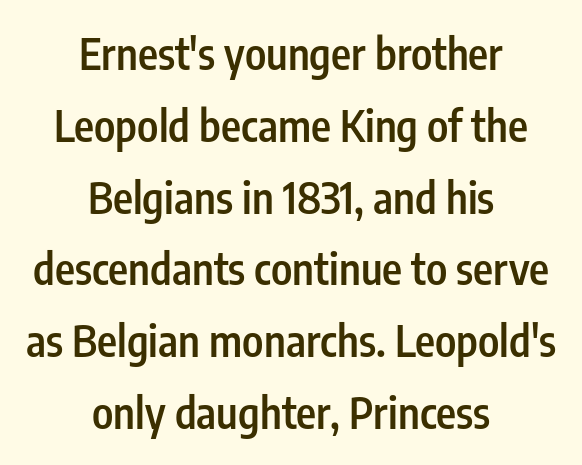
Q: Is the text bold? A: Semi-bold.
Q: Is the text italic (slanted)? A: No, it is upright.
Q: Is the typeface a serif or a sans-serif typeface? A: Sans-serif.
Q: Is the text underlined? A: No.
Q: How is the paragraph aligned? A: Centered.
Q: Is the spacing between letters normal or unusually wide? A: Normal.
Q: Is the spacing between lines tight, normal or loose? A: Normal.
Q: Width (condensed, normal, or wide)? A: Condensed.
Q: Stroke contrast? A: Low.
Q: x-height? A: Medium.
Q: Monospaced? A: No.
